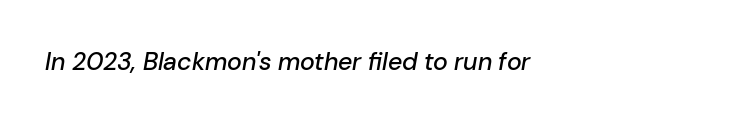
Look at the tracking — it's just the regular setting, nothing added. The lines in this sample share a left origin and differ only in where they stop. Rule under the text: the space is simply empty. The text carries the slant typical of an italic or oblique font.
